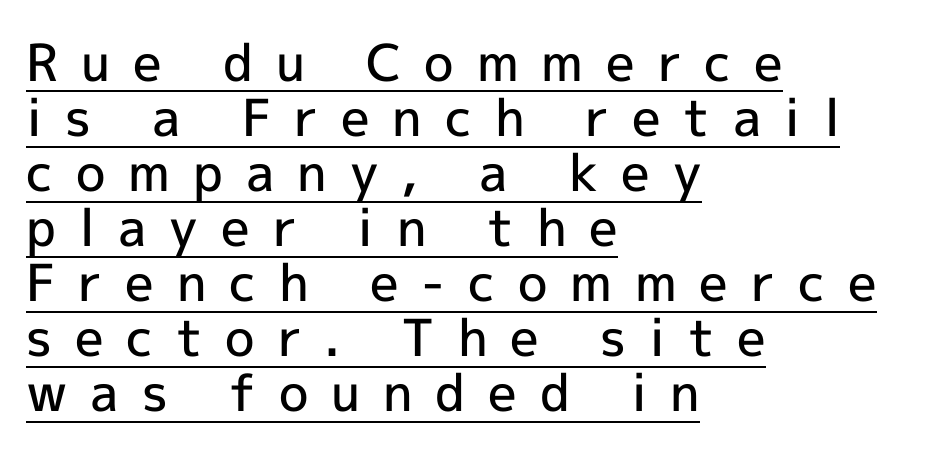
Check the space under the baseline: a stroke is drawn there. Each letter's strokes conclude bluntly, with no projecting serifs. Typesetter's note: demi weight, one step under bold. Honestly, the rows look squashed on top of each other. The horizontal fit of the characters is loose and conspicuously gappy. Which margin do the lines hug? The left one — the right edge is uneven.
